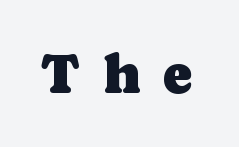
Style check: upright. A serif font was chosen for this passage. Each letter keeps its own natural width here, so spacing adapts to shape. No word sits above an underline. Characters follow at a spacing far wider than the type designer built in.
